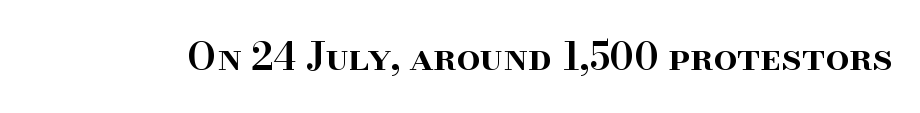
The image shows 38 px semibold serif type, upright; set normal letter spacing, not underlined; high stroke contrast and a small x-height.
